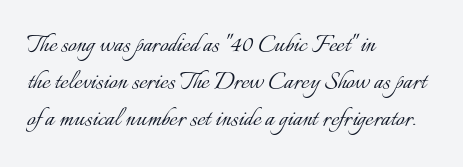
The rendering keeps characters at their native spacing. The rendering uses natural spacing where letterforms have individual widths. No letter is thick-stroked: the sample isn't bold. The ragged edge is on the right, which tells us the setting is flush left.
